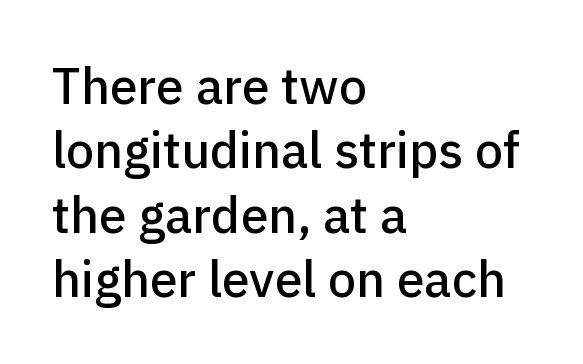
A typesetter would call this zero additional tracking. Serifs: no, the terminals of the letterforms are clean. This sample keeps an unexceptional amount of space between lines. Proportional: the letters do not fall into vertical columns. Bare-footed words on every line. The paragraph shown leans on its left margin.
